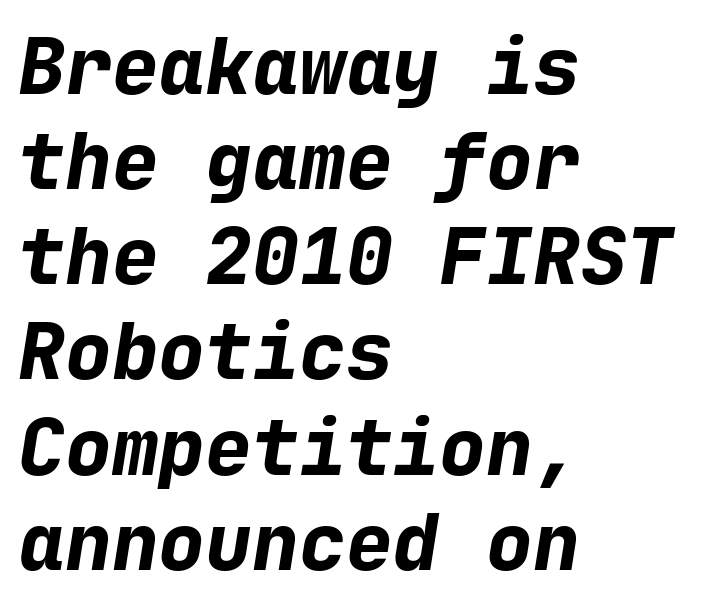
Compared with an ordinary text face, these strokes are far heavier — a full bold. This sample has the even, mechanical cadence of fixed-width lettering. The passage shown leans; its letterforms are oblique. This sample is left-justified, so line endings fall wherever the words run out.
